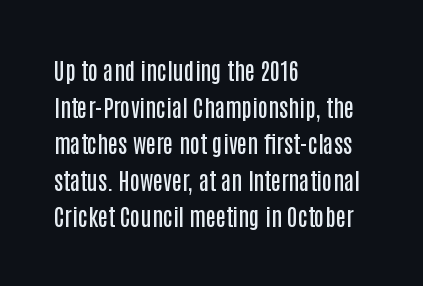
The image shows 23 px text type, upright; set left-aligned, normal line spacing (1.59x), normal letter spacing, not underlined.
